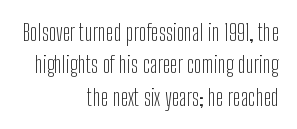
The image shows 23 px text type, upright; set right-aligned, normal line spacing (1.41x), normal letter spacing, not underlined.
